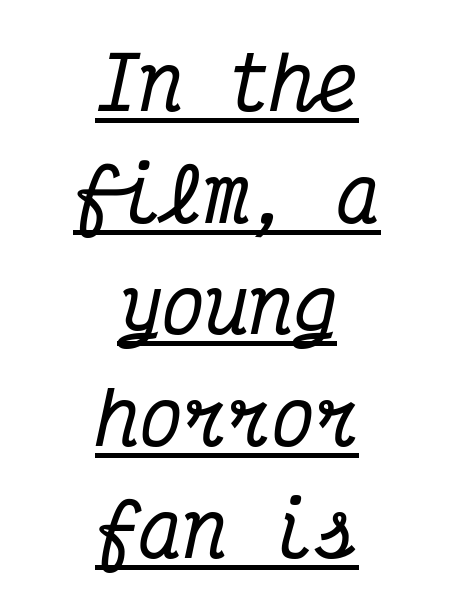
Q: Is the text italic (slanted)? A: Yes, it leans right by about 12 degrees.
Q: Is the typeface a serif or a sans-serif typeface? A: Serif.
Q: Is the text underlined? A: Yes.
Q: How is the paragraph aligned? A: Centered.
Q: Is the spacing between letters normal or unusually wide? A: Normal.
Q: Is the spacing between lines tight, normal or loose? A: Normal.
Q: Width (condensed, normal, or wide)? A: Condensed.
Q: Stroke contrast? A: Medium.
Q: x-height? A: Medium.
Q: Monospaced? A: Yes.
